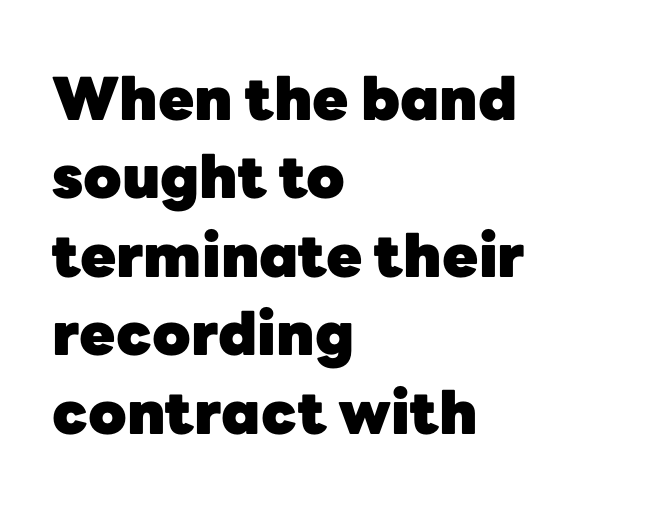
The image shows 59 px heavy sans-serif type, upright; set left-aligned, normal line spacing (1.33x), normal letter spacing, not underlined; low stroke contrast and a medium x-height.
